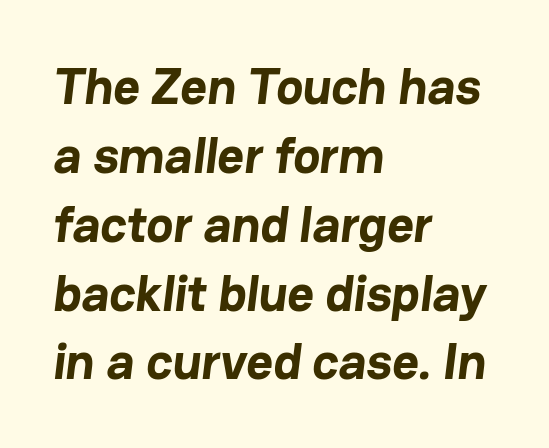
Check where the strokes stop: nothing finishes them off — pure sans. On the weight axis this lands at bold, roughly 700. The type is set solid horizontally, with unmodified tracking. The designer left line spacing at the default. Is this a fixed-width face? No — the glyphs have proportional, varying widths. Only glyphs here, with clear space below each row.
